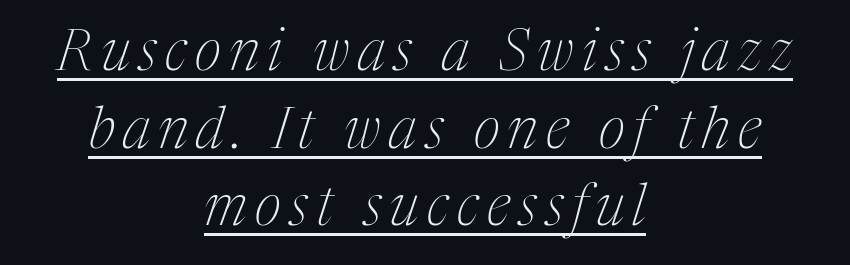
{"serif": "yes", "italic": "yes", "lean": "right", "slant_degrees": 17, "bold": "no", "weight": "thin", "width": "condensed", "stroke_contrast": "medium", "x_height": "medium", "monospaced": "no", "underline": "yes", "align": "center", "line_spacing": "normal", "line_spacing_ratio": 1.34, "glyph_px": 58}
